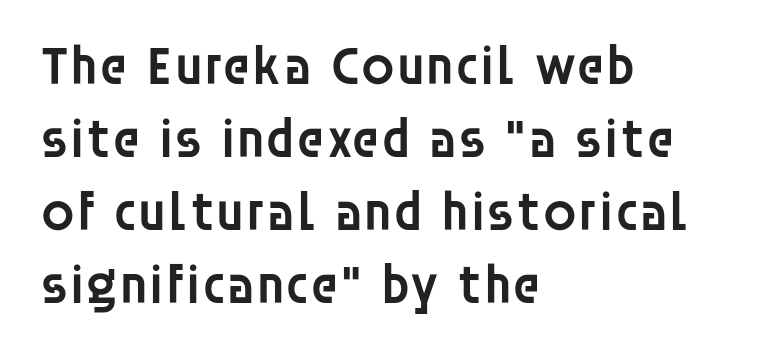
{"serif": "no", "italic": "no", "bold": "semi", "weight": "semibold", "width": "normal", "stroke_contrast": "low", "x_height": "large", "monospaced": "no", "underline": "no", "align": "left", "line_spacing": "normal", "line_spacing_ratio": 1.33, "letter_spacing": "normal", "letter_spacing_em": 0.0, "glyph_px": 55}
